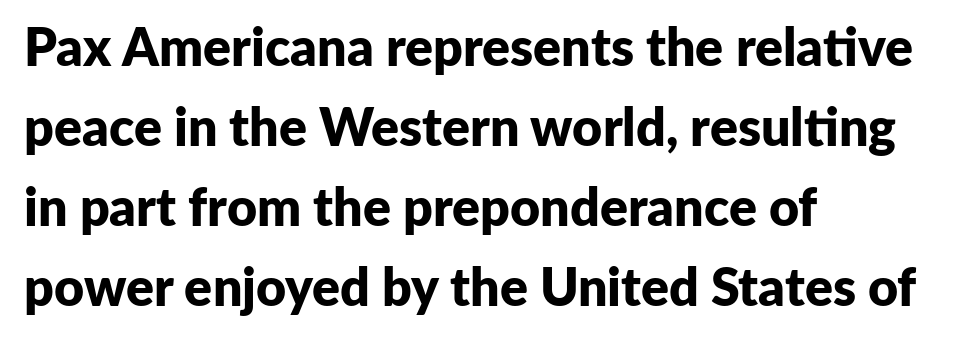
Q: Is the text bold? A: Yes.
Q: Is the text italic (slanted)? A: No, it is upright.
Q: Is the typeface a serif or a sans-serif typeface? A: Sans-serif.
Q: Is the text underlined? A: No.
Q: How is the paragraph aligned? A: Left-aligned.
Q: Is the spacing between letters normal or unusually wide? A: Normal.
Q: Is the spacing between lines tight, normal or loose? A: Normal.
Q: Width (condensed, normal, or wide)? A: Normal.
Q: Stroke contrast? A: Low.
Q: x-height? A: Medium.
Q: Monospaced? A: No.
